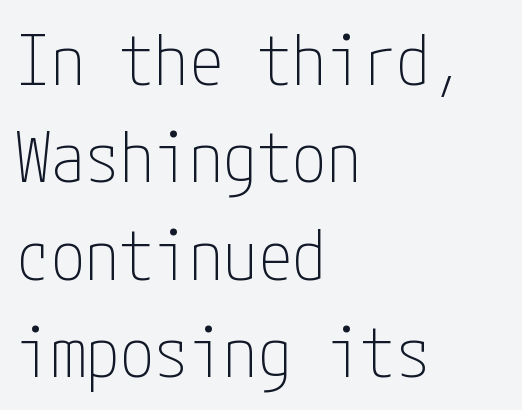
The image shows 69 px thin, condensed sans-serif type, upright; set left-aligned, normal line spacing (1.41x), normal letter spacing, not underlined; low stroke contrast and a medium x-height.
